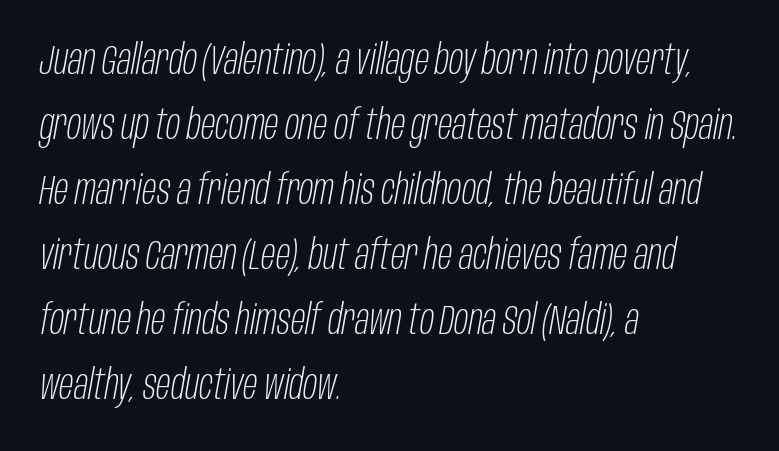
Q: Is the text bold? A: No.
Q: Is the text italic (slanted)? A: Yes, it leans right by about 10 degrees.
Q: Is the text underlined? A: No.
Q: How is the paragraph aligned? A: Left-aligned.
Q: Is the spacing between letters normal or unusually wide? A: Normal.
Q: Is the spacing between lines tight, normal or loose? A: Normal.
Q: Width (condensed, normal, or wide)? A: Condensed.
Q: Stroke contrast? A: Low.
Q: x-height? A: Large.
Q: Monospaced? A: No.
